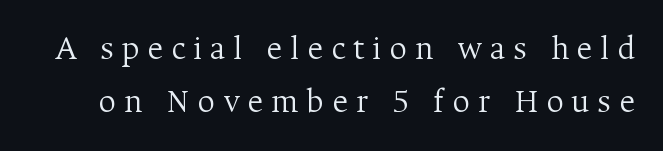
Q: Is the text bold? A: No.
Q: Is the text italic (slanted)? A: No, it is upright.
Q: Is the typeface a serif or a sans-serif typeface? A: Serif.
Q: Is the text underlined? A: No.
Q: Is the spacing between letters normal or unusually wide? A: Unusually wide.
Q: Is the spacing between lines tight, normal or loose? A: Normal.
Q: Width (condensed, normal, or wide)? A: Normal.
Q: Stroke contrast? A: Medium.
Q: x-height? A: Medium.
Q: Monospaced? A: No.
